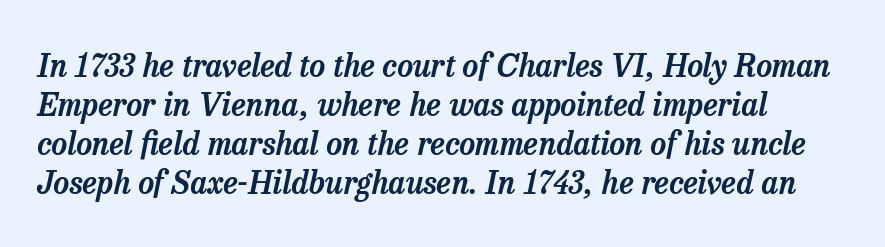
Spacing verdict: proportional, widths tailored to each character. Old-style or modern, the face here clearly has serifs. This sample uses an oblique cut, with every glyph tilted off the vertical. The rendering uses a moderate line-height, typical for paragraphs.
